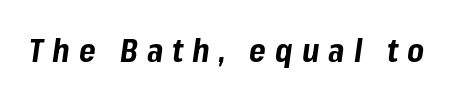
{"italic": "yes", "lean": "right", "slant_degrees": 8, "bold": "yes", "weight": "bold", "width": "normal", "stroke_contrast": "low", "x_height": "medium", "monospaced": "no", "underline": "no", "letter_spacing": "wide", "letter_spacing_em": 0.28, "glyph_px": 32}
